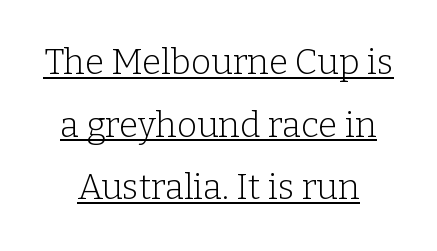
Q: Is the text bold? A: No.
Q: Is the text italic (slanted)? A: No, it is upright.
Q: Is the typeface a serif or a sans-serif typeface? A: Serif.
Q: Is the text underlined? A: Yes.
Q: Is the spacing between letters normal or unusually wide? A: Normal.
Q: Width (condensed, normal, or wide)? A: Normal.
Q: Stroke contrast? A: Low.
Q: x-height? A: Medium.
Q: Monospaced? A: No.
